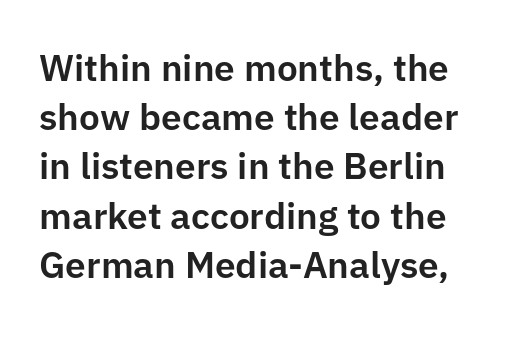
Q: Is the text italic (slanted)? A: No, it is upright.
Q: Is the typeface a serif or a sans-serif typeface? A: Sans-serif.
Q: Is the text underlined? A: No.
Q: Is the spacing between letters normal or unusually wide? A: Normal.
Q: Is the spacing between lines tight, normal or loose? A: Normal.
Q: Width (condensed, normal, or wide)? A: Normal.
Q: Stroke contrast? A: Low.
Q: x-height? A: Medium.
Q: Monospaced? A: No.
